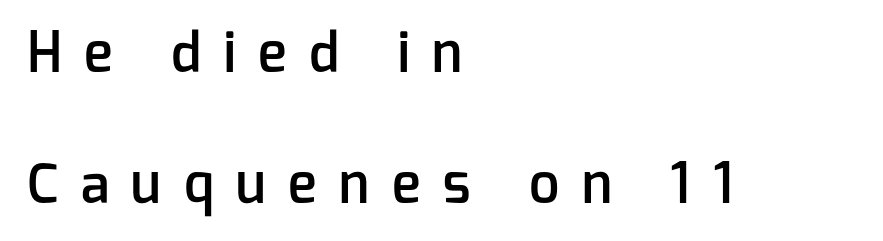
What weight is shown? A semibold, between regular and bold. The rendering uses natural spacing where letterforms have individual widths. The vertical gap from one line to the next is large. Stroke terminals: plain, sans-serif. Honestly, there is no underline to notice here at all. Horizontally, the lines are justified to the leading edge only.
